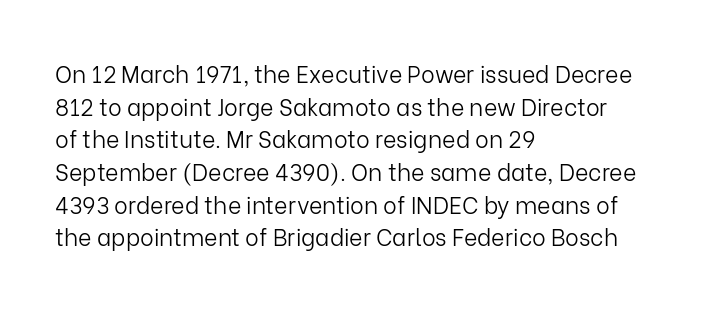
The image shows 23 px text type, upright; set left-aligned, normal line spacing (1.42x), normal letter spacing, not underlined.
